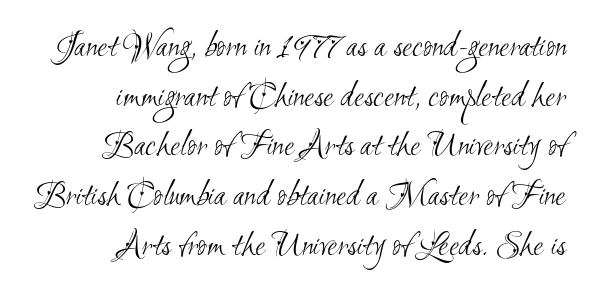
{"serif": "no", "bold": "no", "weight": "light", "width": "condensed", "stroke_contrast": "medium", "x_height": "small", "monospaced": "no", "underline": "no", "align": "right", "line_spacing": "normal", "line_spacing_ratio": 1.38, "letter_spacing": "normal", "letter_spacing_em": 0.0, "glyph_px": 36}
